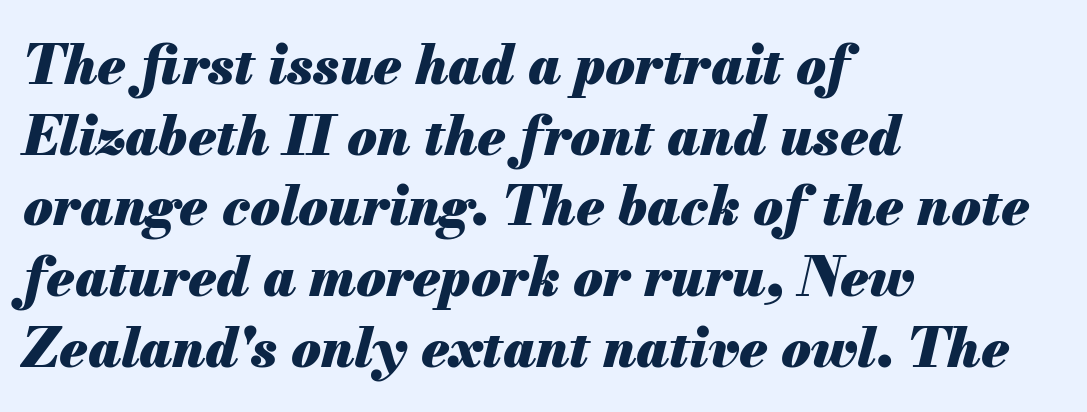
The image shows 54 px heavy type, italic (leaning right); set left-aligned, normal line spacing (1.31x), normal letter spacing, not underlined; medium stroke contrast and a small x-height.
